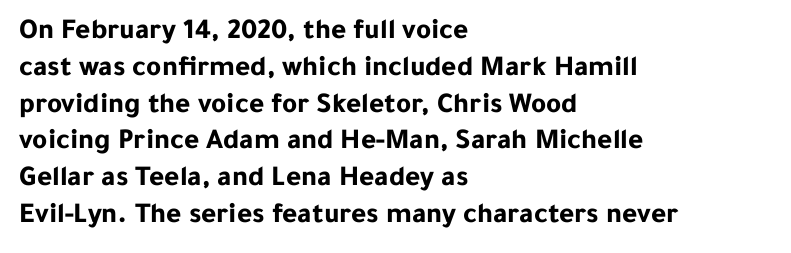
{"serif": "no", "italic": "no", "bold": "yes", "weight": "bold", "width": "normal", "stroke_contrast": "low", "x_height": "medium", "monospaced": "no", "underline": "no", "align": "left", "line_spacing": "normal", "line_spacing_ratio": 1.27, "letter_spacing": "normal", "letter_spacing_em": 0.0, "glyph_px": 29}
